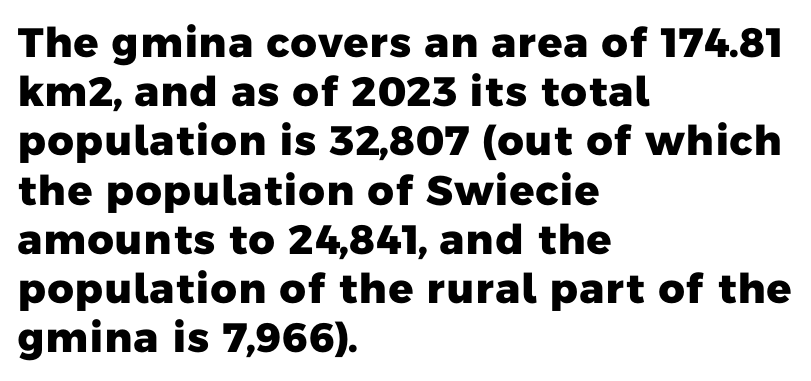
Look at the bottom of the vertical strokes: they stop flat, with no serifs. A typesetter would call this proportional, since set widths differ per character. A full-strength bold gives these letters their thick strokes. The ragged edge is on the right, which tells us the setting is flush left.
